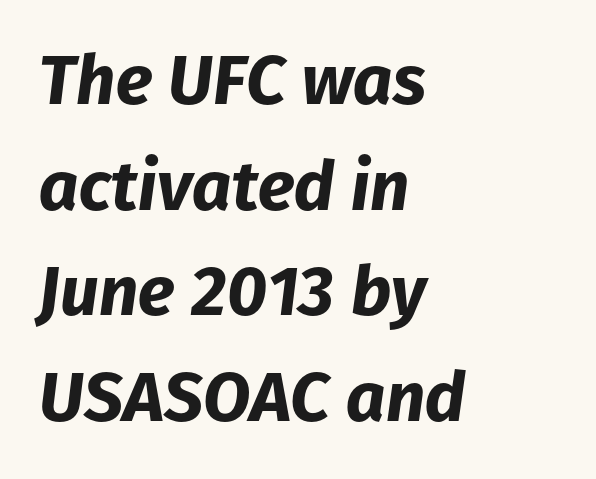
Q: Is the text bold? A: Yes.
Q: Is the text italic (slanted)? A: Yes, it leans right by about 8 degrees.
Q: Is the text underlined? A: No.
Q: How is the paragraph aligned? A: Left-aligned.
Q: Is the spacing between letters normal or unusually wide? A: Normal.
Q: Is the spacing between lines tight, normal or loose? A: Normal.
Q: Width (condensed, normal, or wide)? A: Normal.
Q: Stroke contrast? A: Low.
Q: x-height? A: Medium.
Q: Monospaced? A: No.
